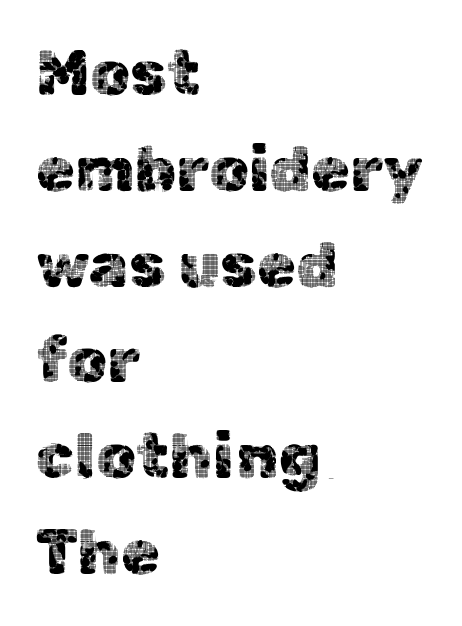
Each word holds together tightly as a unit, with standard inter-letter gaps. This rendering features lettering with no underline. Reading down the block, your eye returns to a fixed left position each line. One glance says typical: line gaps are just what's usual. Do the characters align in a grid? No, the font is proportional.
